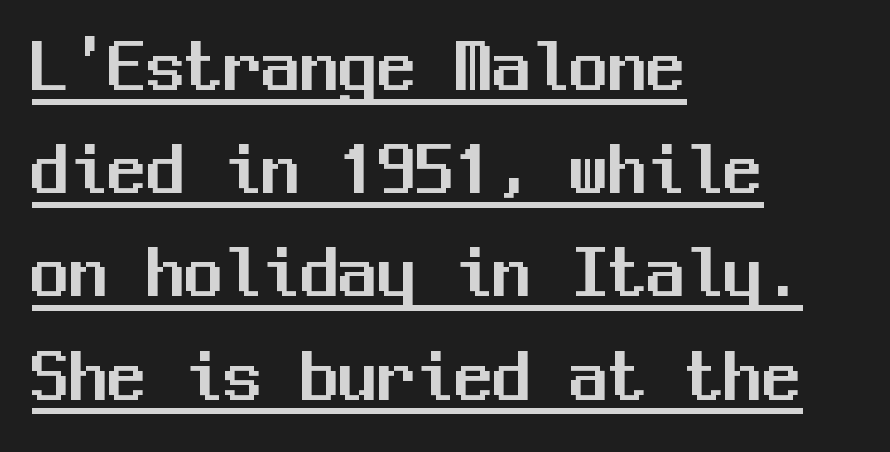
No italicization has been applied; the sample stays upright. These characters rest on top of a visible drawn line. In terms of leading, this rendering sits right in the middle. The paragraph shown leans on its left margin.
